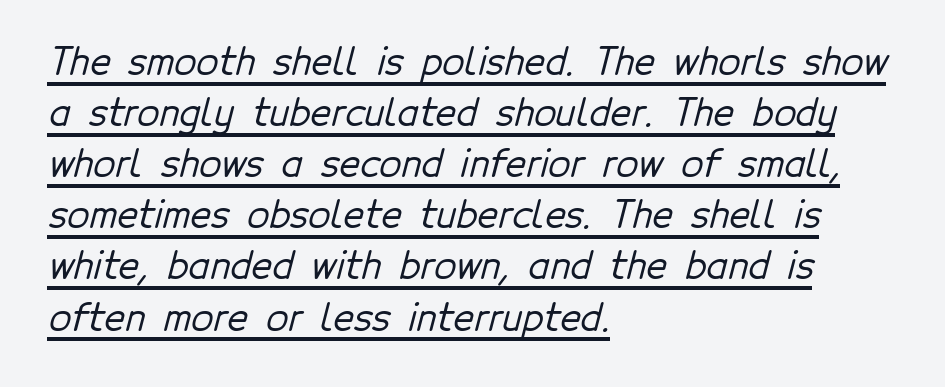
Q: Is the typeface a serif or a sans-serif typeface? A: Sans-serif.
Q: Is the text underlined? A: Yes.
Q: How is the paragraph aligned? A: Left-aligned.
Q: Is the spacing between letters normal or unusually wide? A: Normal.
Q: Is the spacing between lines tight, normal or loose? A: Normal.
Q: Width (condensed, normal, or wide)? A: Normal.
Q: Stroke contrast? A: Low.
Q: x-height? A: Medium.
Q: Monospaced? A: No.
